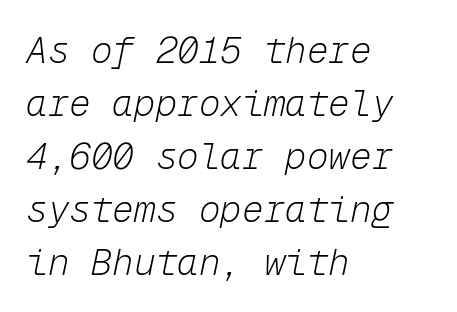
The image shows 36 px light type, italic (leaning right), monospaced; set left-aligned, normal line spacing (1.47x), normal letter spacing, not underlined; low stroke contrast and a medium x-height.
